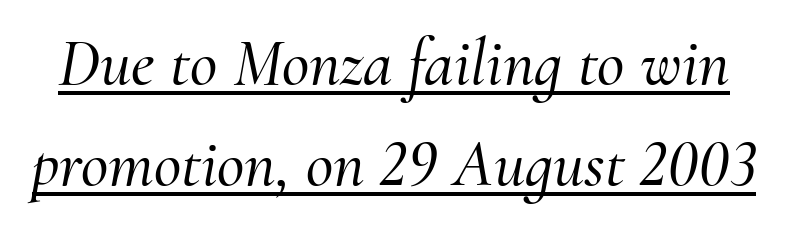
{"serif": "yes", "italic": "yes", "lean": "right", "slant_degrees": 10, "width": "normal", "stroke_contrast": "medium", "x_height": "small", "monospaced": "no", "underline": "yes", "line_spacing": "normal", "line_spacing_ratio": 1.51, "letter_spacing": "normal", "letter_spacing_em": 0.0, "glyph_px": 67}
